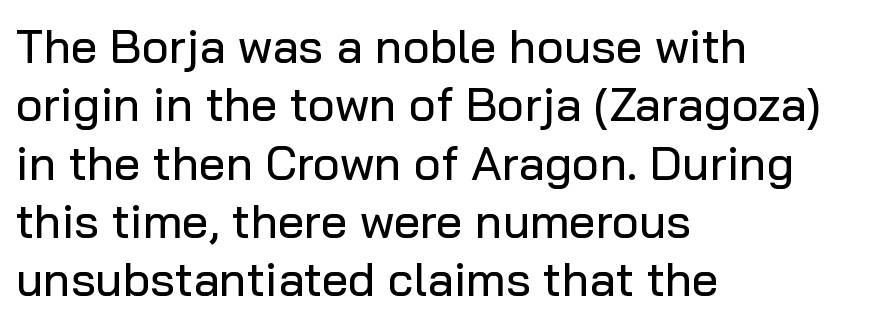
Q: Is the text italic (slanted)? A: No, it is upright.
Q: Is the typeface a serif or a sans-serif typeface? A: Sans-serif.
Q: Is the text underlined? A: No.
Q: How is the paragraph aligned? A: Left-aligned.
Q: Is the spacing between letters normal or unusually wide? A: Normal.
Q: Width (condensed, normal, or wide)? A: Normal.
Q: Stroke contrast? A: Low.
Q: x-height? A: Medium.
Q: Monospaced? A: No.
